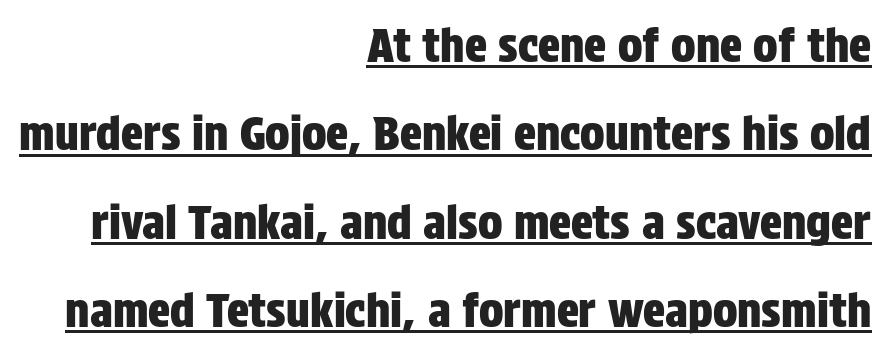
Q: Is the text italic (slanted)? A: No, it is upright.
Q: Is the typeface a serif or a sans-serif typeface? A: Sans-serif.
Q: Is the text underlined? A: Yes.
Q: How is the paragraph aligned? A: Right-aligned.
Q: Is the spacing between letters normal or unusually wide? A: Normal.
Q: Is the spacing between lines tight, normal or loose? A: Loose.
Q: Width (condensed, normal, or wide)? A: Condensed.
Q: Stroke contrast? A: Low.
Q: x-height? A: Large.
Q: Monospaced? A: No.
